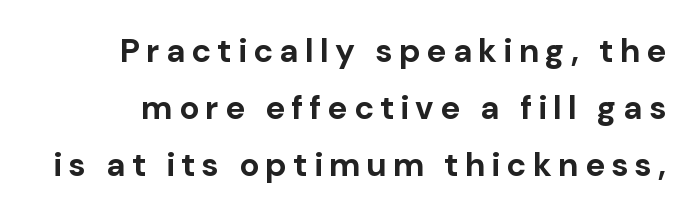
Q: Is the text bold? A: Yes.
Q: Is the text italic (slanted)? A: No, it is upright.
Q: Is the typeface a serif or a sans-serif typeface? A: Sans-serif.
Q: Is the text underlined? A: No.
Q: Width (condensed, normal, or wide)? A: Normal.
Q: Stroke contrast? A: Low.
Q: x-height? A: Medium.
Q: Monospaced? A: No.
